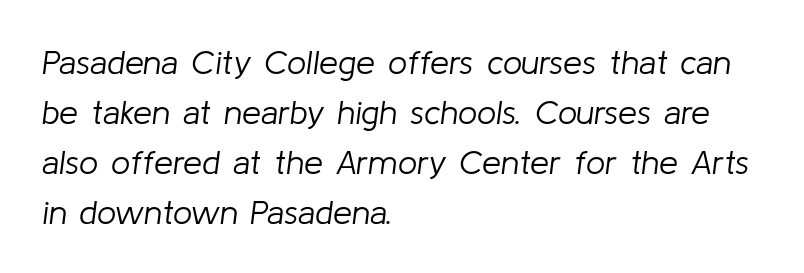
{"italic": "yes", "lean": "right", "slant_degrees": 8, "bold": "no", "weight": "light", "width": "normal", "stroke_contrast": "low", "x_height": "medium", "monospaced": "no", "underline": "no", "align": "left", "line_spacing": "normal", "line_spacing_ratio": 1.47, "letter_spacing": "normal", "letter_spacing_em": 0.0, "glyph_px": 34}
